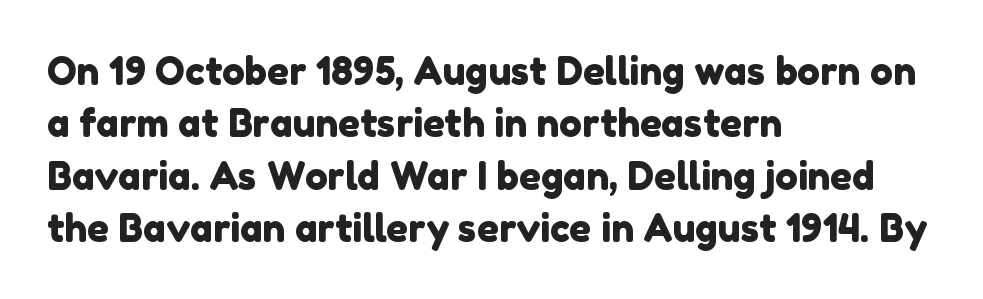
The image shows 38 px sans-serif type; set left-aligned, normal line spacing (1.38x), normal letter spacing, not underlined; low stroke contrast and a medium x-height.
